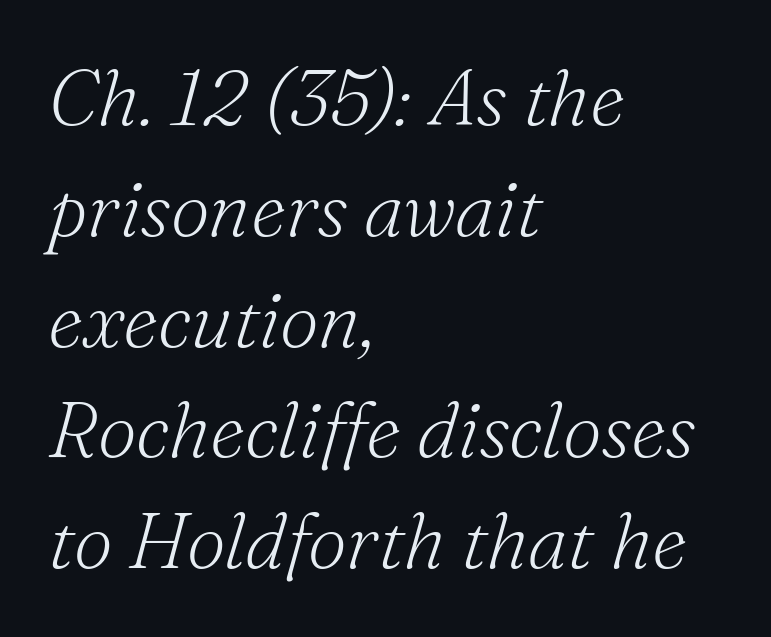
Q: Is the text bold? A: No.
Q: Is the text italic (slanted)? A: Yes, it leans right by about 16 degrees.
Q: Is the typeface a serif or a sans-serif typeface? A: Serif.
Q: Is the text underlined? A: No.
Q: How is the paragraph aligned? A: Left-aligned.
Q: Is the spacing between letters normal or unusually wide? A: Normal.
Q: Is the spacing between lines tight, normal or loose? A: Normal.
Q: Width (condensed, normal, or wide)? A: Normal.
Q: Stroke contrast? A: Medium.
Q: x-height? A: Small.
Q: Monospaced? A: No.
